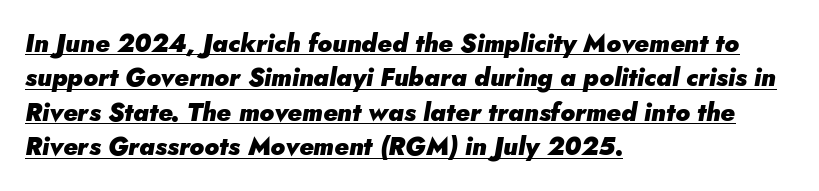
Q: Is the text bold? A: Yes.
Q: Is the text italic (slanted)? A: Yes, it leans right by about 5 degrees.
Q: Is the text underlined? A: Yes.
Q: How is the paragraph aligned? A: Left-aligned.
Q: Is the spacing between letters normal or unusually wide? A: Normal.
Q: Is the spacing between lines tight, normal or loose? A: Normal.
